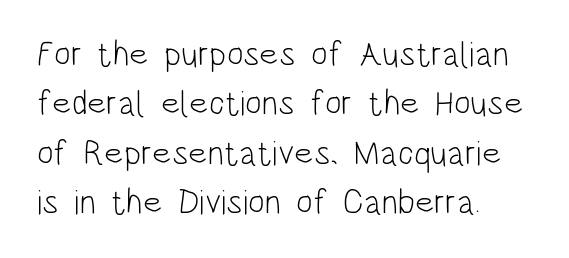
Q: Is the text bold? A: No.
Q: Is the text italic (slanted)? A: No, it is upright.
Q: Is the typeface a serif or a sans-serif typeface? A: Sans-serif.
Q: Is the text underlined? A: No.
Q: How is the paragraph aligned? A: Left-aligned.
Q: Is the spacing between letters normal or unusually wide? A: Normal.
Q: Is the spacing between lines tight, normal or loose? A: Normal.
Q: Width (condensed, normal, or wide)? A: Condensed.
Q: Stroke contrast? A: Low.
Q: x-height? A: Large.
Q: Monospaced? A: No.
